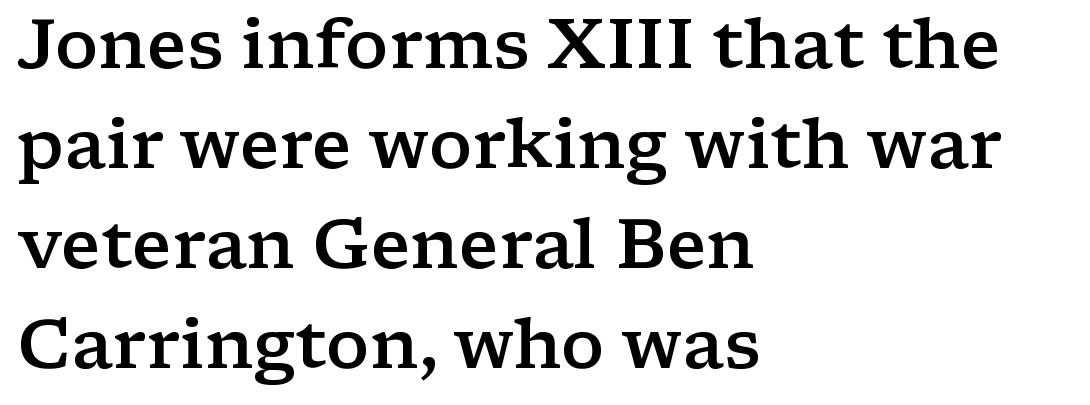
The image shows 69 px semibold, wide serif type, upright; set left-aligned, normal line spacing (1.45x), normal letter spacing, not underlined; low stroke contrast and a medium x-height.
